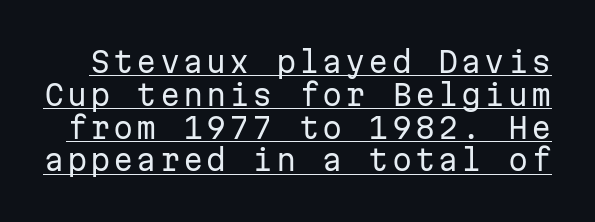
The image shows 29 px regular-weight sans-serif type, upright, monospaced; set tight line spacing (1.13x), underlined; low stroke contrast and a medium x-height.
